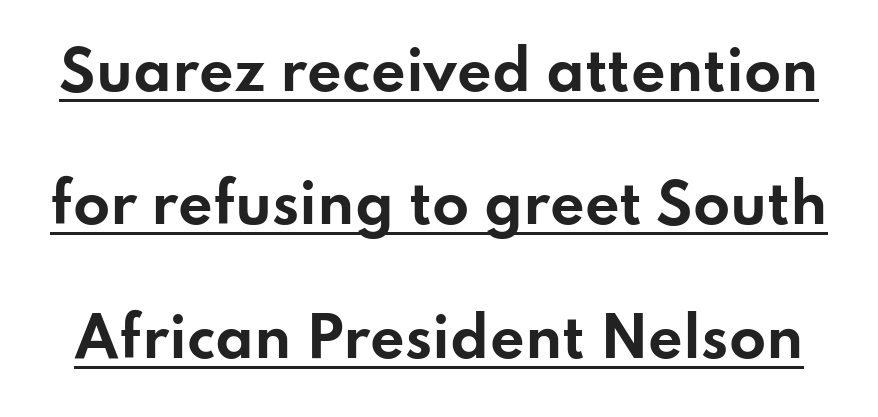
The font family rendered here belongs to the sans-serif group. Typographic density is high because the face is bold. The passage shown is typed in a proportional face where columns would drift. Characters follow at the spacing the type designer built in. One glance says open: line gaps are wider than usual.
